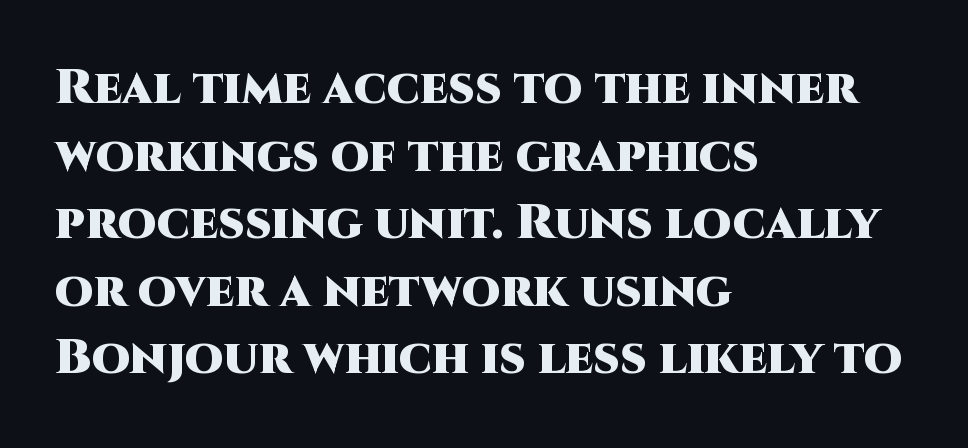
Q: Is the text bold? A: Yes.
Q: Is the text italic (slanted)? A: No, it is upright.
Q: Is the typeface a serif or a sans-serif typeface? A: Sans-serif.
Q: Is the text underlined? A: No.
Q: How is the paragraph aligned? A: Left-aligned.
Q: Is the spacing between letters normal or unusually wide? A: Normal.
Q: Is the spacing between lines tight, normal or loose? A: Normal.
Q: Width (condensed, normal, or wide)? A: Normal.
Q: Stroke contrast? A: High.
Q: x-height? A: Large.
Q: Monospaced? A: No.
